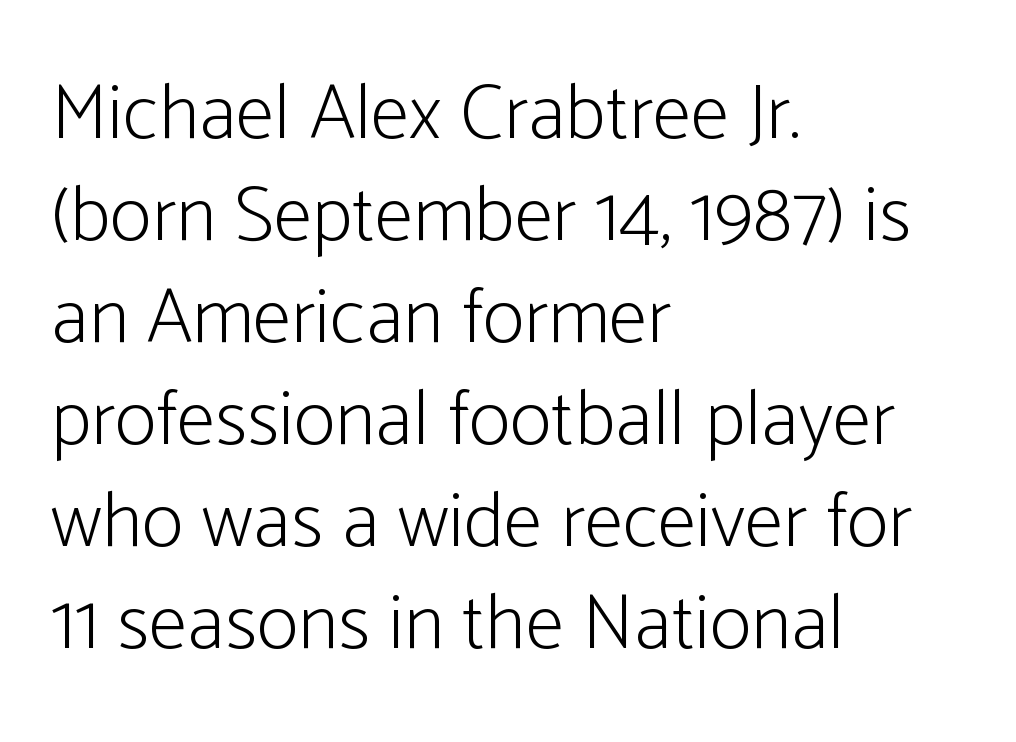
The text was rendered using a sans face with plain stroke endings. The specimen omits any rule beneath the text block's lines. How would I describe the line gaps? Plain and ordinary. The lines are quadded left. The rendering uses natural spacing where letterforms have individual widths. In terms of posture, this sample is upright.
